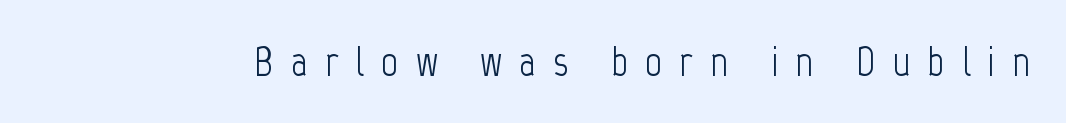
Q: Is the text bold? A: No.
Q: Is the text italic (slanted)? A: No, it is upright.
Q: Is the typeface a serif or a sans-serif typeface? A: Sans-serif.
Q: Is the text underlined? A: No.
Q: Is the spacing between letters normal or unusually wide? A: Unusually wide.
Q: Width (condensed, normal, or wide)? A: Condensed.
Q: Stroke contrast? A: Low.
Q: x-height? A: Medium.
Q: Monospaced? A: No.
